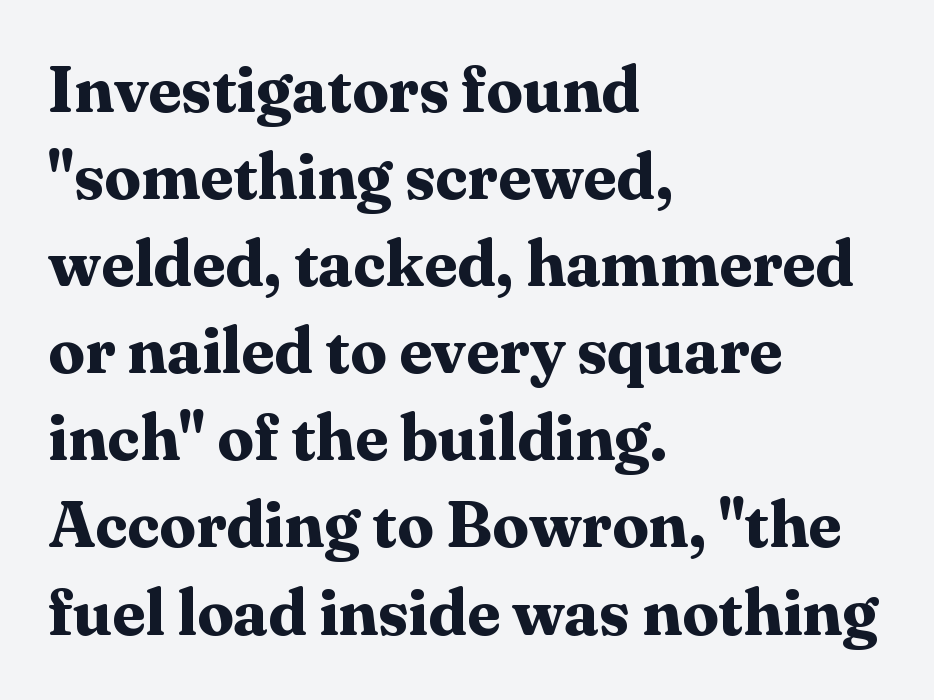
The image shows 65 px bold serif type, upright; set left-aligned, normal line spacing (1.34x), normal letter spacing, not underlined; medium stroke contrast and a medium x-height.
